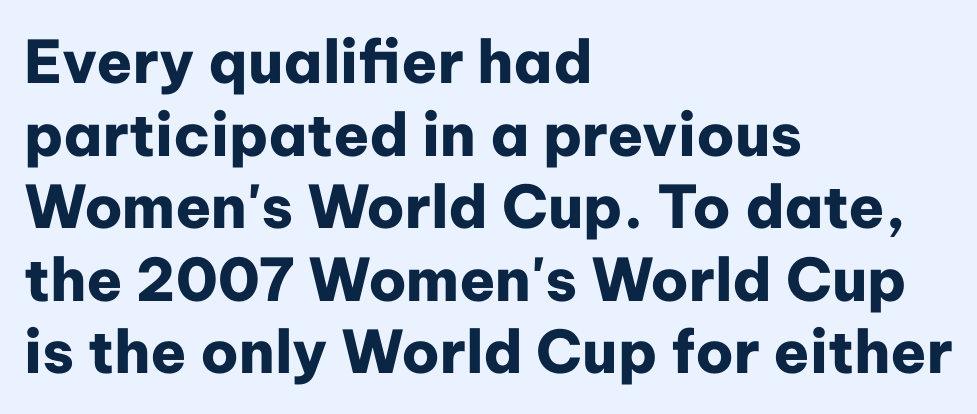
The image shows 59 px heavy sans-serif type, upright; set left-aligned, line spacing 1.23x, normal letter spacing, not underlined; low stroke contrast and a medium x-height.
